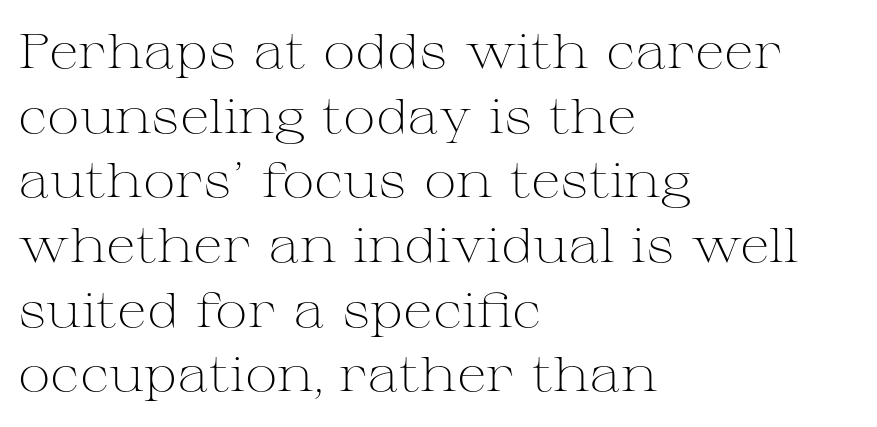
Q: Is the text bold? A: No.
Q: Is the text italic (slanted)? A: No, it is upright.
Q: Is the typeface a serif or a sans-serif typeface? A: Serif.
Q: Is the text underlined? A: No.
Q: How is the paragraph aligned? A: Left-aligned.
Q: Is the spacing between letters normal or unusually wide? A: Normal.
Q: Is the spacing between lines tight, normal or loose? A: Normal.
Q: Width (condensed, normal, or wide)? A: Wide.
Q: Stroke contrast? A: Medium.
Q: x-height? A: Medium.
Q: Monospaced? A: No.
